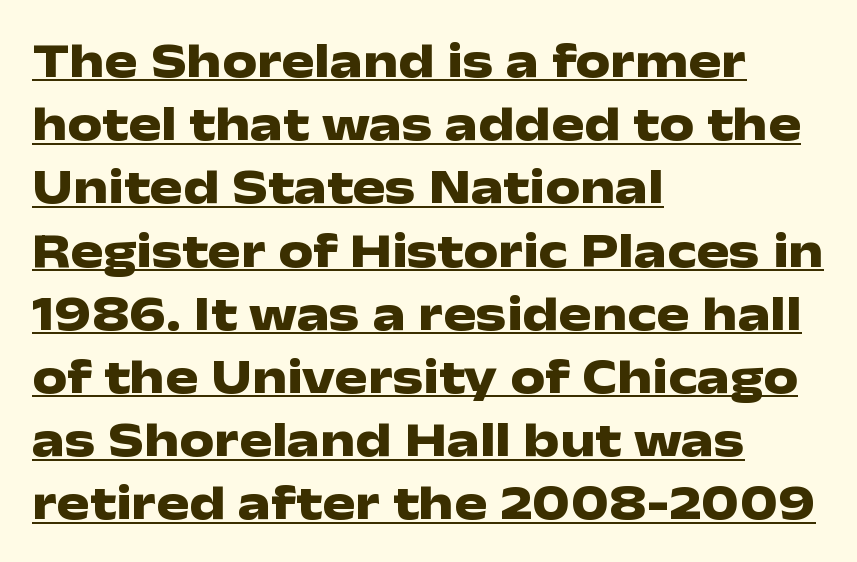
The image shows 49 px heavy, wide sans-serif type, upright; set left-aligned, normal line spacing (1.29x), normal letter spacing, underlined; low stroke contrast and a medium x-height.
